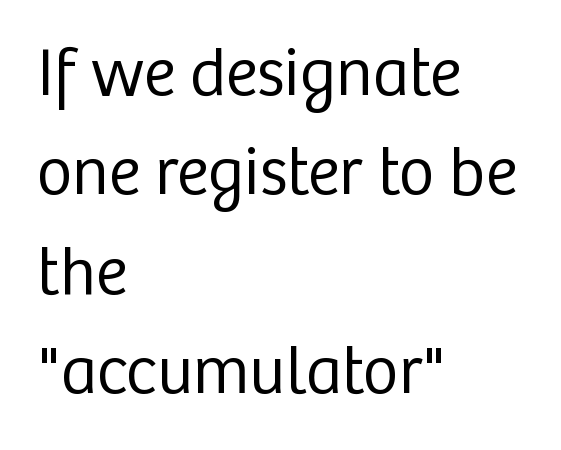
{"serif": "no", "italic": "no", "bold": "no", "weight": "regular", "width": "normal", "stroke_contrast": "low", "x_height": "medium", "monospaced": "no", "underline": "no", "align": "left", "line_spacing": "normal", "line_spacing_ratio": 1.46, "letter_spacing": "normal", "letter_spacing_em": 0.0, "glyph_px": 68}
